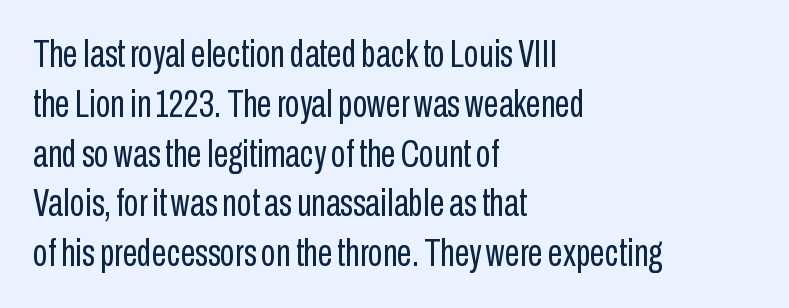
{"serif": "no", "italic": "no", "bold": "no", "weight": "regular", "width": "condensed", "stroke_contrast": "low", "x_height": "medium", "monospaced": "no", "underline": "no", "align": "left", "line_spacing": "normal", "line_spacing_ratio": 1.31, "letter_spacing": "normal", "letter_spacing_em": 0.0, "glyph_px": 38}
